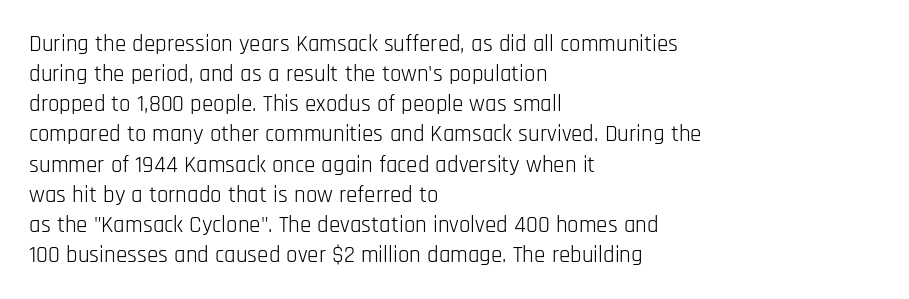
{"italic": "no", "bold": "no", "underline": "no", "align": "left", "line_spacing": "normal", "line_spacing_ratio": 1.31, "letter_spacing": "normal", "letter_spacing_em": 0.0, "glyph_px": 23}
